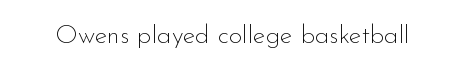
A roman cut, with each character standing at attention. Decoration check: the copy has no underline. The gaps between neighbouring characters are ordinary and unremarkable. Bold? No — there's no thickening of the strokes.
